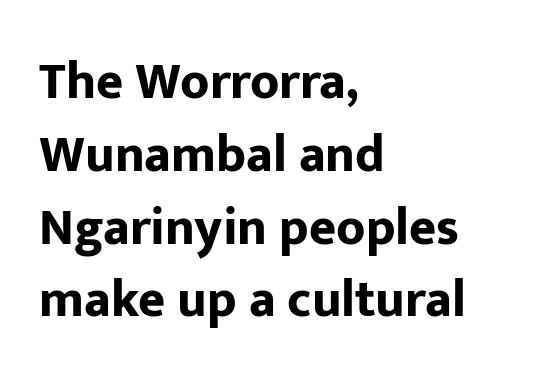
Q: Is the text bold? A: Yes.
Q: Is the text italic (slanted)? A: No, it is upright.
Q: Is the typeface a serif or a sans-serif typeface? A: Sans-serif.
Q: Is the text underlined? A: No.
Q: How is the paragraph aligned? A: Left-aligned.
Q: Is the spacing between letters normal or unusually wide? A: Normal.
Q: Is the spacing between lines tight, normal or loose? A: Normal.
Q: Width (condensed, normal, or wide)? A: Normal.
Q: Stroke contrast? A: Low.
Q: x-height? A: Medium.
Q: Monospaced? A: No.
